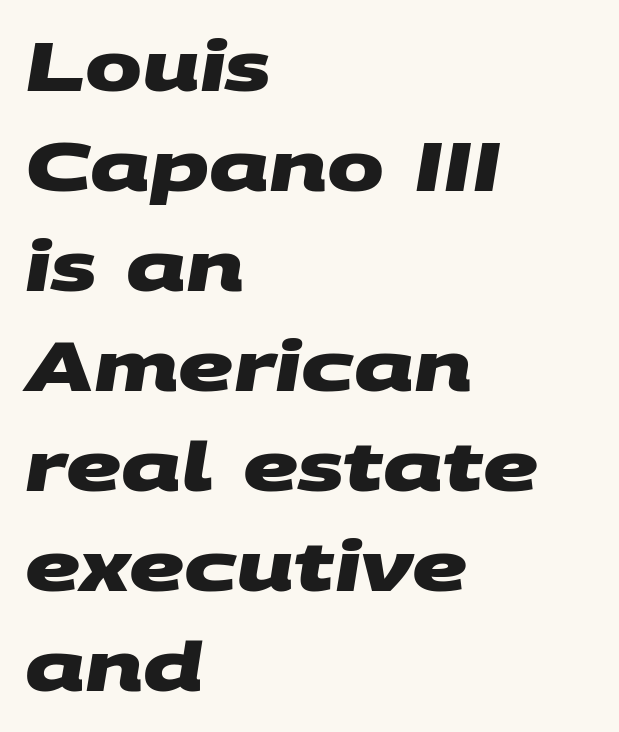
Q: Is the text bold? A: Yes.
Q: Is the typeface a serif or a sans-serif typeface? A: Sans-serif.
Q: Is the text underlined? A: No.
Q: How is the paragraph aligned? A: Left-aligned.
Q: Is the spacing between letters normal or unusually wide? A: Normal.
Q: Is the spacing between lines tight, normal or loose? A: Normal.
Q: Width (condensed, normal, or wide)? A: Wide.
Q: Stroke contrast? A: Medium.
Q: x-height? A: Large.
Q: Monospaced? A: No.
